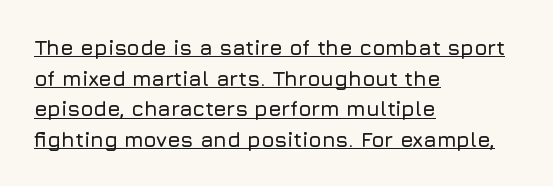
Q: Is the text italic (slanted)? A: No, it is upright.
Q: Is the text underlined? A: Yes.
Q: How is the paragraph aligned? A: Left-aligned.
Q: Is the spacing between letters normal or unusually wide? A: Normal.
Q: Is the spacing between lines tight, normal or loose? A: Normal.
